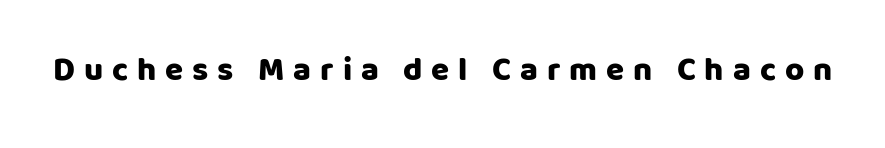
Q: Is the text italic (slanted)? A: No, it is upright.
Q: Is the typeface a serif or a sans-serif typeface? A: Sans-serif.
Q: Is the text underlined? A: No.
Q: Is the spacing between letters normal or unusually wide? A: Unusually wide.
Q: Width (condensed, normal, or wide)? A: Normal.
Q: Stroke contrast? A: Low.
Q: x-height? A: Large.
Q: Monospaced? A: No.
